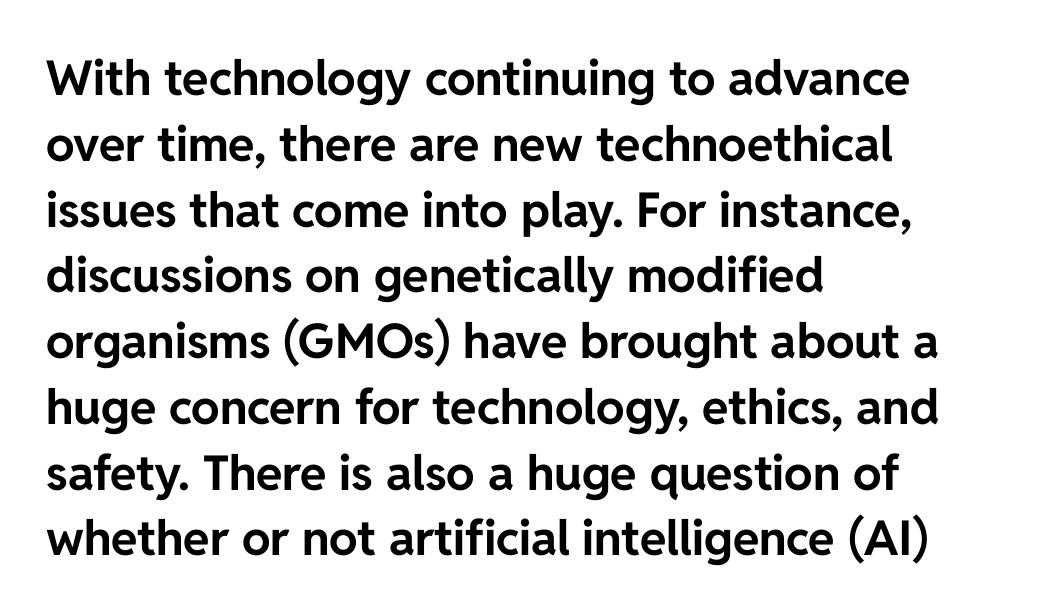
Q: Is the text bold? A: Yes.
Q: Is the text italic (slanted)? A: No, it is upright.
Q: Is the typeface a serif or a sans-serif typeface? A: Sans-serif.
Q: Is the text underlined? A: No.
Q: How is the paragraph aligned? A: Left-aligned.
Q: Is the spacing between letters normal or unusually wide? A: Normal.
Q: Is the spacing between lines tight, normal or loose? A: Normal.
Q: Width (condensed, normal, or wide)? A: Normal.
Q: Stroke contrast? A: Low.
Q: x-height? A: Medium.
Q: Monospaced? A: No.
